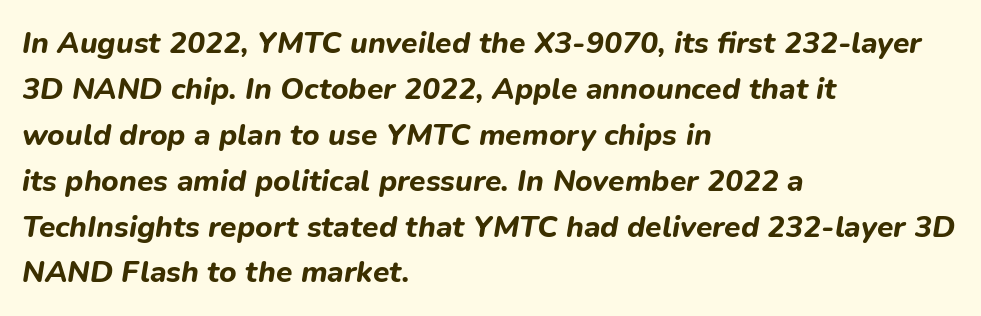
Italic: yes, the glyphs are oblique. A classic flush-left, rag-right setting is used for this passage. The strokes are fattened all the way to bold. The rendering uses natural spacing where letterforms have individual widths.
